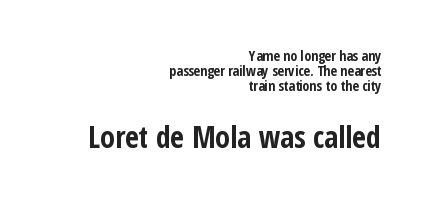
{"serif": "no", "italic": "no", "bold": "yes", "weight": "bold", "width": "condensed", "stroke_contrast": "low", "x_height": "medium", "monospaced": "no", "underline": "no", "align": "right", "line_spacing": "tight", "line_spacing_ratio": 1.06, "letter_spacing": "normal", "letter_spacing_em": 0.0, "larger_block": "second", "size_ratio": 2.14, "glyph_px": 30}
